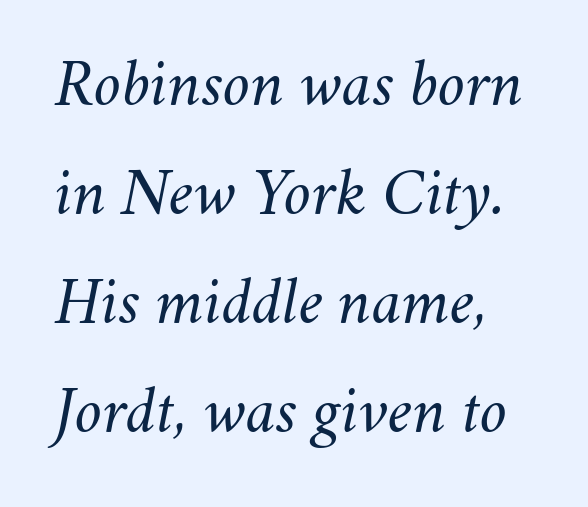
Slanted lettering throughout. A light-to-regular cut is what we see here. If you measured baseline to baseline, you'd find a middling distance. A typesetter would call this proportional, since set widths differ per character. Quick note: underline off. Here the glyphs are tracked normally, forming tight word shapes.
